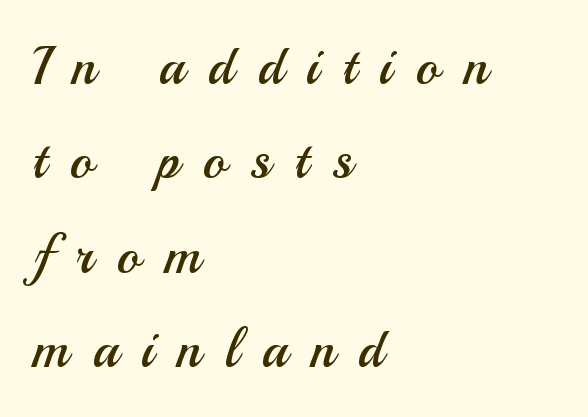
Q: Is the text bold? A: No.
Q: Is the text italic (slanted)? A: Yes.
Q: Is the typeface a serif or a sans-serif typeface? A: Sans-serif.
Q: Is the text underlined? A: No.
Q: How is the paragraph aligned? A: Left-aligned.
Q: Is the spacing between letters normal or unusually wide? A: Unusually wide.
Q: Width (condensed, normal, or wide)? A: Normal.
Q: Stroke contrast? A: Medium.
Q: x-height? A: Small.
Q: Monospaced? A: No.
